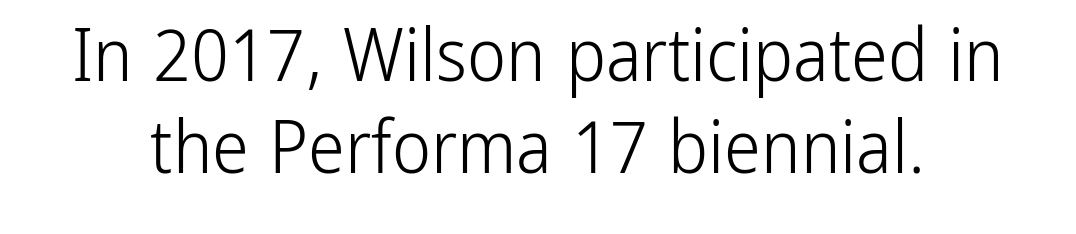
This sample uses an upright cut, with every glyph sitting square on the baseline. Decoration check: the copy has no underline. Each word holds together tightly as a unit, with standard inter-letter gaps. The rendering shows plain stroke endings on the letterforms — a sans-serif design. The passage shown is typed in a proportional face where columns would drift. Compared with a typical body face, this is equally light or lighter still.
